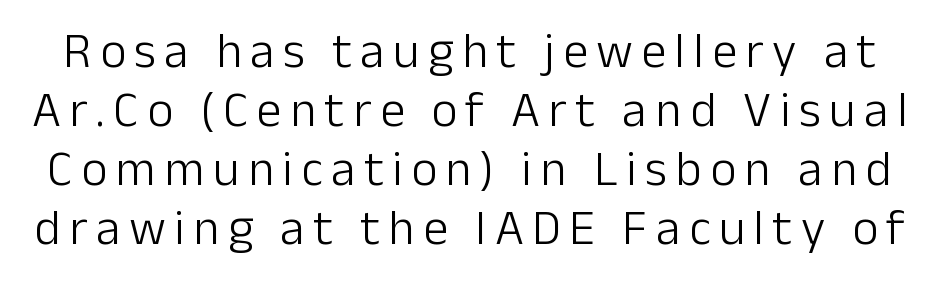
Unbolded letterforms with no extra heft. Looks like regular typesetting: each glyph gets only the width it needs. Decoration check: the copy has no underline. Characters remain perfectly vertical along every line. No feet cap the strokes, marking this as sans-serif type.
